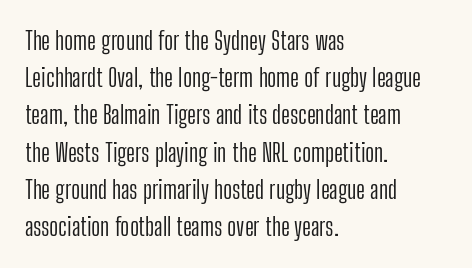
The image shows 25 px text type, upright; set left-aligned, normal line spacing (1.49x), normal letter spacing, not underlined.
